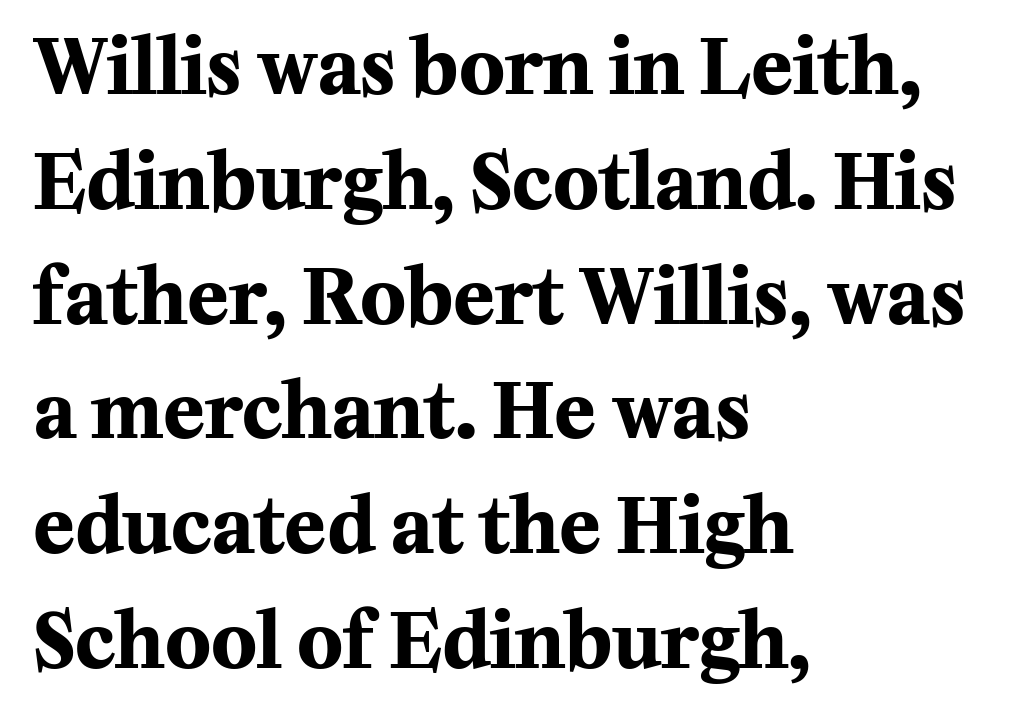
{"serif": "yes", "italic": "no", "bold": "yes", "weight": "bold", "width": "normal", "stroke_contrast": "medium", "x_height": "medium", "monospaced": "no", "underline": "no", "align": "left", "line_spacing": "normal", "line_spacing_ratio": 1.51, "letter_spacing": "normal", "letter_spacing_em": 0.0, "glyph_px": 76}
